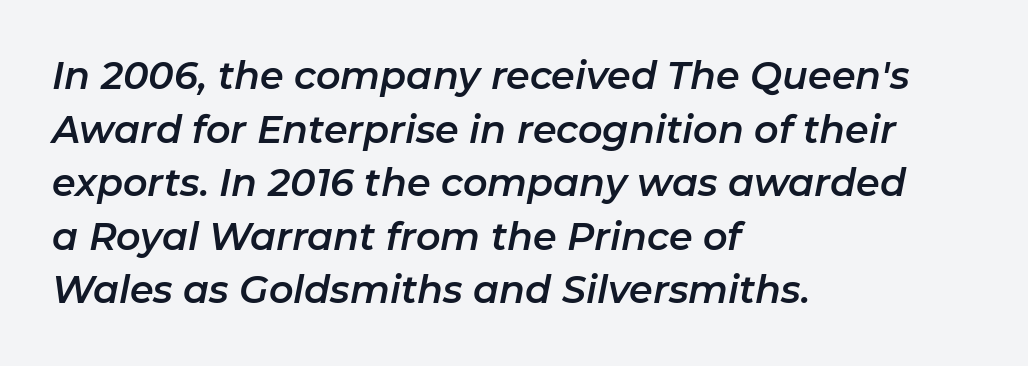
Q: Is the text italic (slanted)? A: Yes, it leans right by about 11 degrees.
Q: Is the text underlined? A: No.
Q: How is the paragraph aligned? A: Left-aligned.
Q: Is the spacing between letters normal or unusually wide? A: Normal.
Q: Is the spacing between lines tight, normal or loose? A: Normal.
Q: Width (condensed, normal, or wide)? A: Normal.
Q: Stroke contrast? A: Low.
Q: x-height? A: Medium.
Q: Monospaced? A: No.
